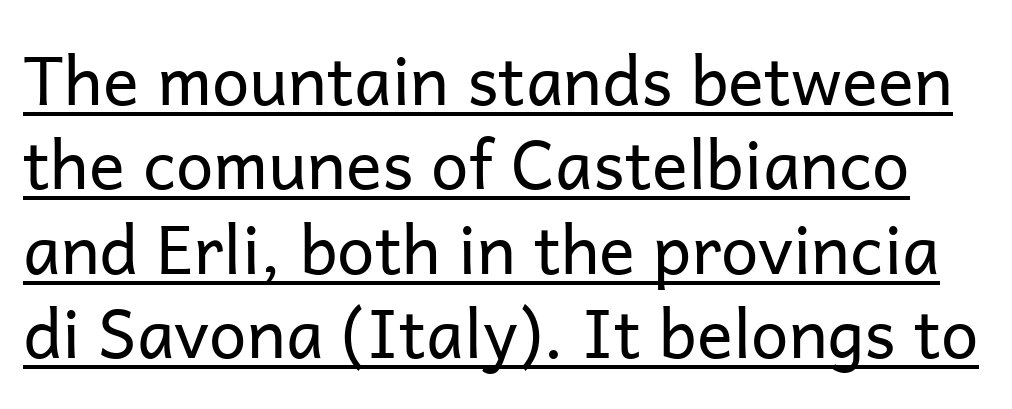
Q: Is the text bold? A: No.
Q: Is the text italic (slanted)? A: No, it is upright.
Q: Is the typeface a serif or a sans-serif typeface? A: Sans-serif.
Q: Is the text underlined? A: Yes.
Q: Is the spacing between letters normal or unusually wide? A: Normal.
Q: Is the spacing between lines tight, normal or loose? A: Normal.
Q: Width (condensed, normal, or wide)? A: Normal.
Q: Stroke contrast? A: Low.
Q: x-height? A: Medium.
Q: Monospaced? A: No.
